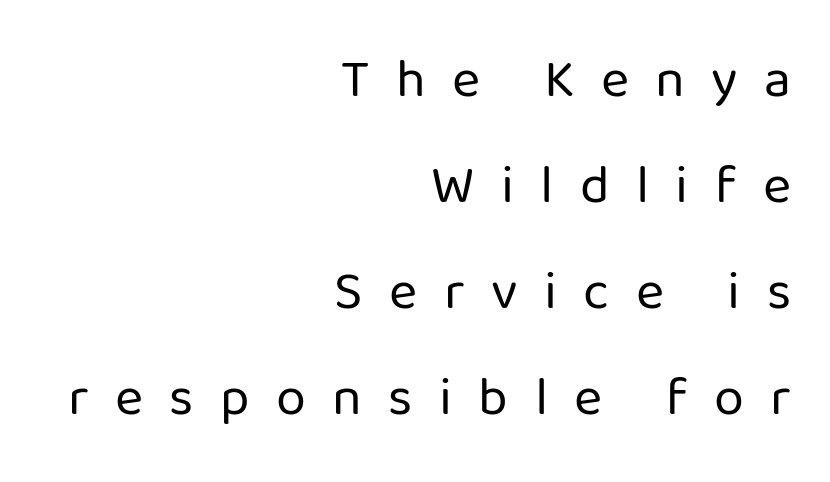
The image shows 54 px regular-weight sans-serif type, upright; set right-aligned, loose line spacing (1.96x), unusually wide letter spacing (+0.49 em), not underlined; low stroke contrast and a medium x-height.
